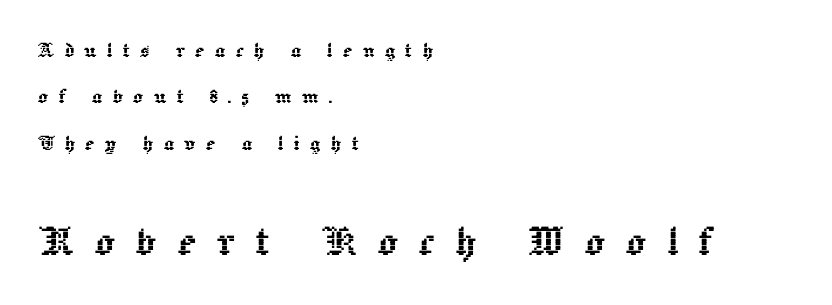
Q: Is the text italic (slanted)? A: No, it is upright.
Q: Is the text underlined? A: No.
Q: How is the paragraph aligned? A: Left-aligned.
Q: Is the spacing between letters normal or unusually wide? A: Unusually wide.
Q: Which block of text is set in a larger size, the first (top) or the second (bottom)? A: The second (bottom) one.
Q: Width (condensed, normal, or wide)? A: Normal.
Q: x-height? A: Medium.
Q: Monospaced? A: No.
